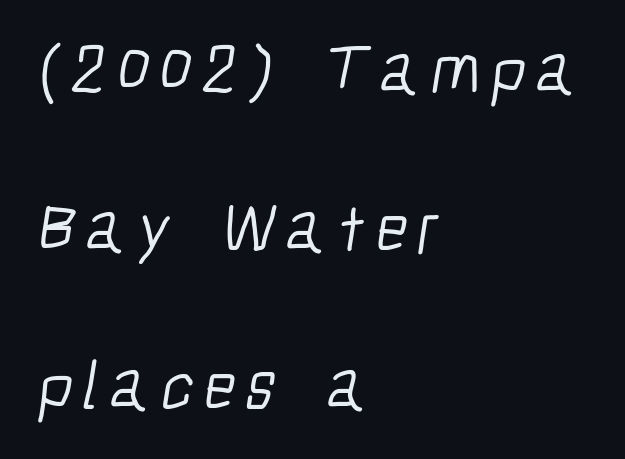
The image shows 69 px light, condensed sans-serif type; set left-aligned, loose line spacing (2.29x), not underlined; low stroke contrast and a medium x-height.
